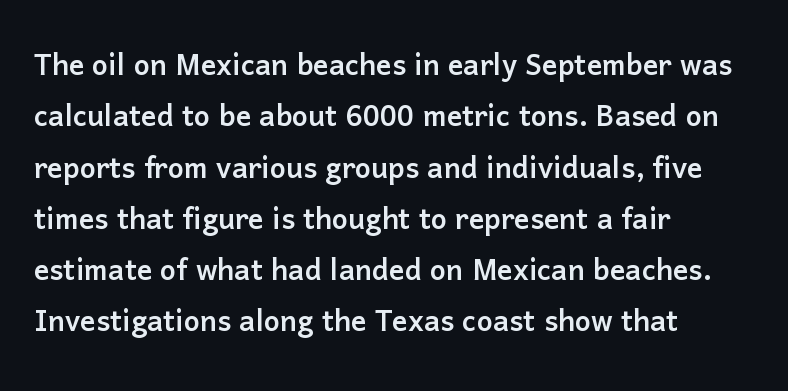
{"serif": "no", "italic": "no", "width": "normal", "stroke_contrast": "low", "x_height": "medium", "monospaced": "no", "underline": "no", "align": "left", "line_spacing": "normal", "line_spacing_ratio": 1.35, "letter_spacing": "normal", "letter_spacing_em": 0.0, "glyph_px": 38}
